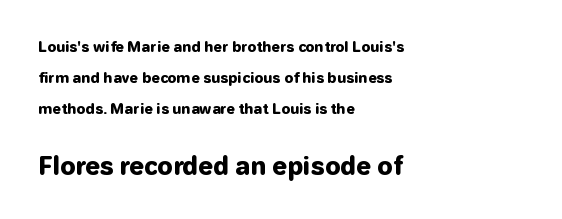
Q: Is the text bold? A: Yes.
Q: Is the text italic (slanted)? A: No, it is upright.
Q: Is the text underlined? A: No.
Q: How is the paragraph aligned? A: Left-aligned.
Q: Is the spacing between letters normal or unusually wide? A: Normal.
Q: Is the spacing between lines tight, normal or loose? A: Loose.
Q: Which block of text is set in a larger size, the first (top) or the second (bottom)? A: The second (bottom) one.
